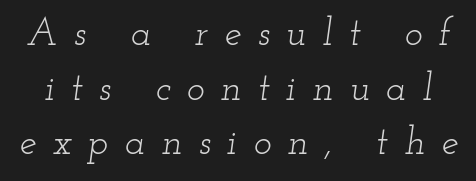
The letters look calm and open, with moderate or lighter stems. Here the glyphs are tracked loosely, breaking word shapes into spaced letters. Note: serifs present on the glyphs. Leading: standard. The space directly below the letters is spotless.
